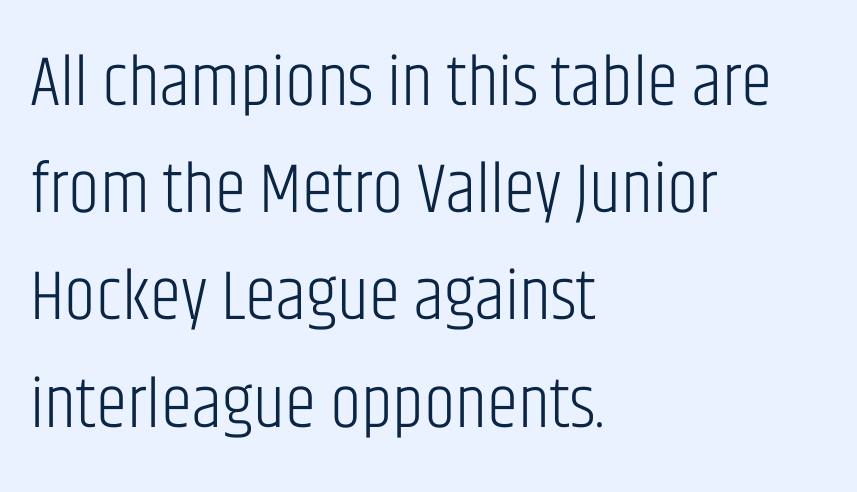
Nobody touched the tracking dial on this one. Looks like regular typesetting: each glyph gets only the width it needs. Examine the stroke ends and you'll find no serifs. Weight class: somewhere from thin through regular.
